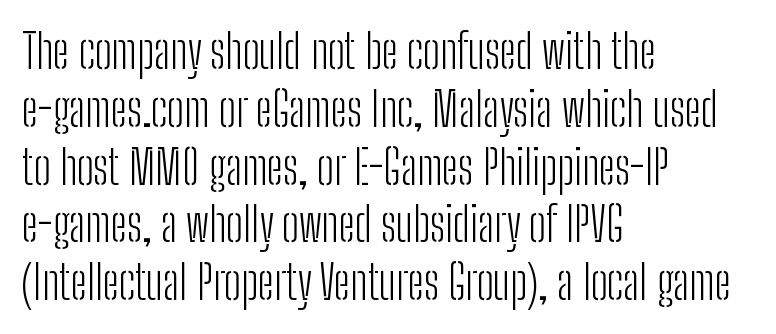
{"serif": "no", "italic": "no", "bold": "no", "weight": "light", "width": "condensed", "stroke_contrast": "low", "x_height": "medium", "monospaced": "no", "underline": "no", "align": "left", "line_spacing_ratio": 1.23, "letter_spacing": "normal", "letter_spacing_em": 0.0, "glyph_px": 47}
